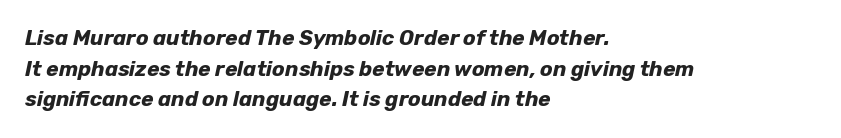
Line starts are locked; line ends wander. Caption: standard tracking, unaltered. Each glyph is drawn with heavy, bold strokes. Rendered with sloped, italic letterforms. These lines sit exactly where default settings would place them. Check the space under the baseline: it is left empty.
